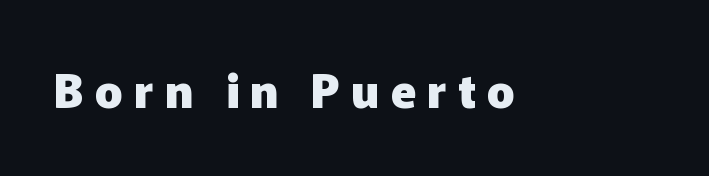
{"serif": "no", "italic": "no", "bold": "yes", "weight": "heavy", "width": "normal", "stroke_contrast": "low", "x_height": "medium", "monospaced": "no", "underline": "no", "letter_spacing": "wide", "letter_spacing_em": 0.24, "glyph_px": 46}
